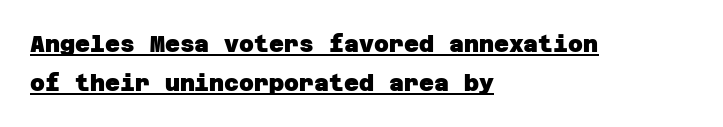
The image shows 23 px bold type; set left-aligned, normal line spacing (1.69x), normal letter spacing, underlined.
